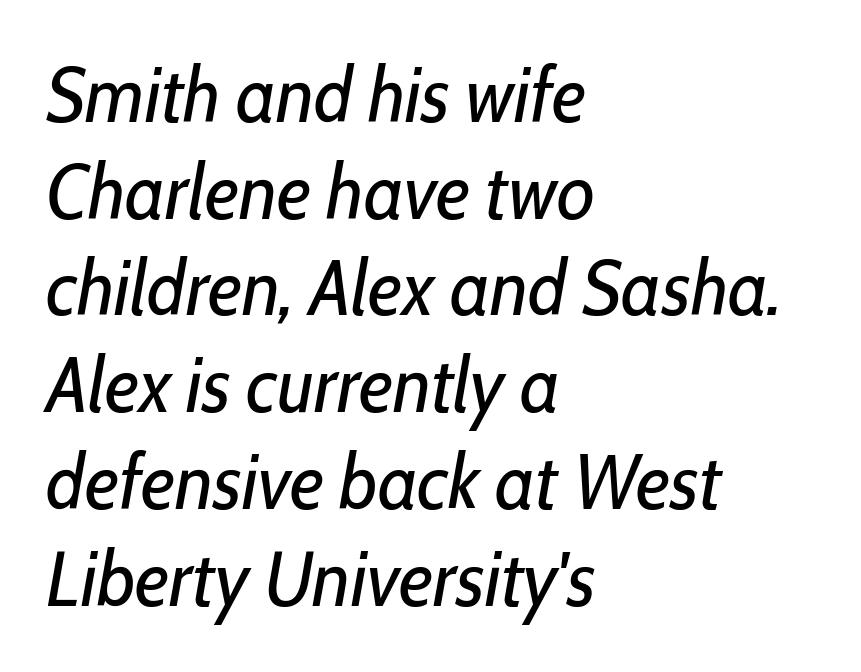
The face used here has a pronounced slope to its letters. Do the characters align in a grid? No, the font is proportional. Is this a heavy cut? Hardly; it is regular or lighter. These lines stack with their left ends in a neat column. Characters follow at the spacing the type designer built in.
